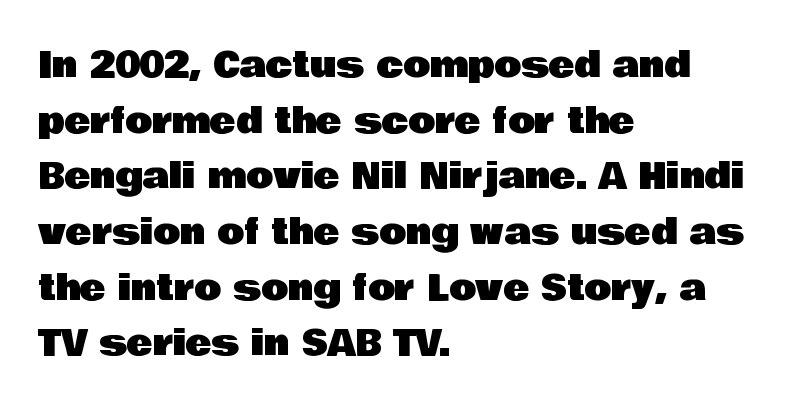
The leading is moderate, giving the passage an even texture. A typesetter would call this zero additional tracking. Characters remain perfectly vertical along every line. What kind of face is this? One without serifs — a sans. Visually the block forms a straight wall on the left and a jagged coastline on the right. Only glyphs here, with clear space below each row.
